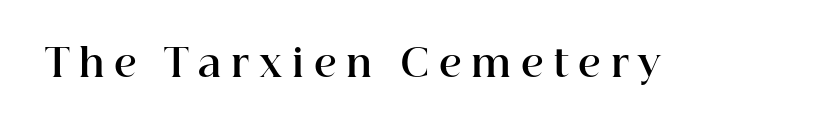
Spacing verdict: proportional, widths tailored to each character. Descenders hang freely into open space. Look at the stroke-to-counter ratio: heavy, a bold. There is plenty of visible air inserted between adjacent glyphs. The glyphs in this specimen are seriffed.
